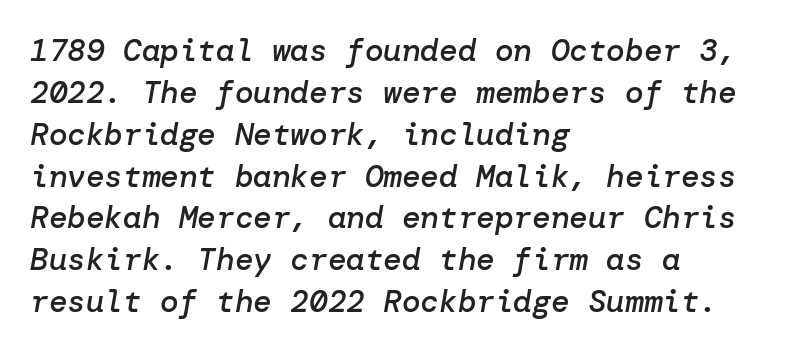
{"italic": "yes", "lean": "right", "slant_degrees": 10, "bold": "semi", "weight": "semibold", "width": "normal", "stroke_contrast": "low", "x_height": "medium", "underline": "no", "align": "left", "line_spacing": "normal", "line_spacing_ratio": 1.35, "letter_spacing": "normal", "letter_spacing_em": 0.0, "glyph_px": 31}
